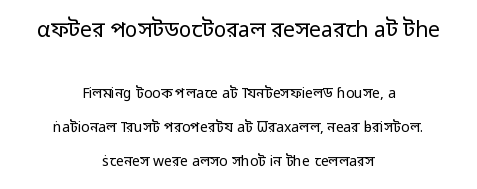
{"italic": "no", "bold": "no", "underline": "no", "align": "center", "line_spacing": "loose", "line_spacing_ratio": 2.43, "letter_spacing": "normal", "letter_spacing_em": 0.0, "larger_block": "first", "size_ratio": 1.5, "glyph_px": 21}
